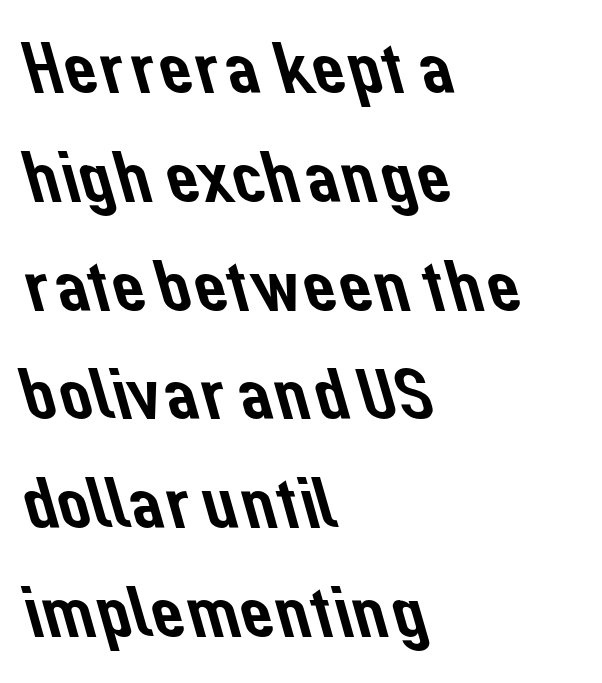
Q: Is the typeface a serif or a sans-serif typeface? A: Sans-serif.
Q: Is the text underlined? A: No.
Q: How is the paragraph aligned? A: Left-aligned.
Q: Is the spacing between letters normal or unusually wide? A: Normal.
Q: Is the spacing between lines tight, normal or loose? A: Normal.
Q: Width (condensed, normal, or wide)? A: Normal.
Q: Stroke contrast? A: Low.
Q: x-height? A: Medium.
Q: Monospaced? A: No.
